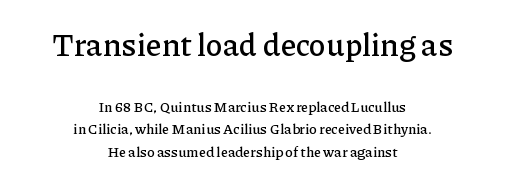
Q: Is the text italic (slanted)? A: No, it is upright.
Q: Is the typeface a serif or a sans-serif typeface? A: Serif.
Q: Is the text underlined? A: No.
Q: How is the paragraph aligned? A: Centered.
Q: Is the spacing between letters normal or unusually wide? A: Normal.
Q: Is the spacing between lines tight, normal or loose? A: Normal.
Q: Which block of text is set in a larger size, the first (top) or the second (bottom)? A: The first (top) one.
Q: Width (condensed, normal, or wide)? A: Normal.
Q: Stroke contrast? A: Low.
Q: x-height? A: Medium.
Q: Monospaced? A: No.
